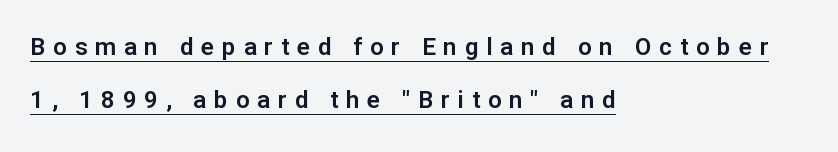
The typesetter chose a ragged-right arrangement here. A typesetter would mark this as roman, not italic. The string is rendered with underlining switched on. The letterforms stand isolated, each surrounded by extra space.
